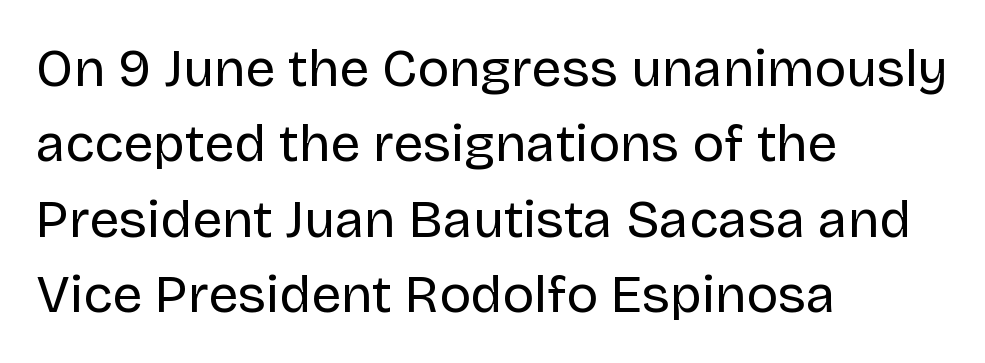
Regarding leading, the lines here are spaced in the standard way. Rule under the text: the space is simply empty. Caption: face not bold, strokes unweighted. You could not count columns in this text — the font is proportionally spaced. The passage shown is typeset with a sans-serif family.
